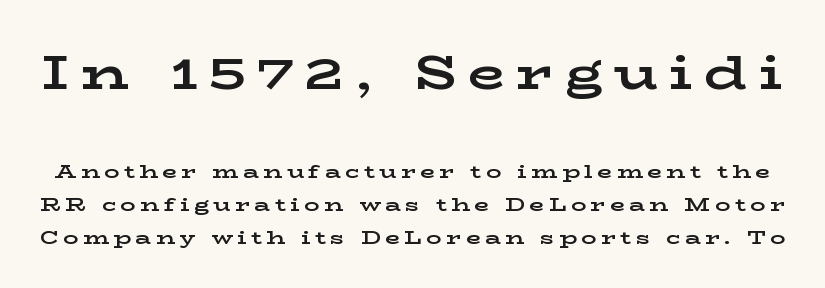
Q: Is the text bold? A: Yes.
Q: Is the text italic (slanted)? A: No, it is upright.
Q: Is the typeface a serif or a sans-serif typeface? A: Serif.
Q: Is the text underlined? A: No.
Q: Is the spacing between letters normal or unusually wide? A: Unusually wide.
Q: Which block of text is set in a larger size, the first (top) or the second (bottom)? A: The first (top) one.
Q: Width (condensed, normal, or wide)? A: Wide.
Q: Stroke contrast? A: Low.
Q: x-height? A: Medium.
Q: Monospaced? A: No.
